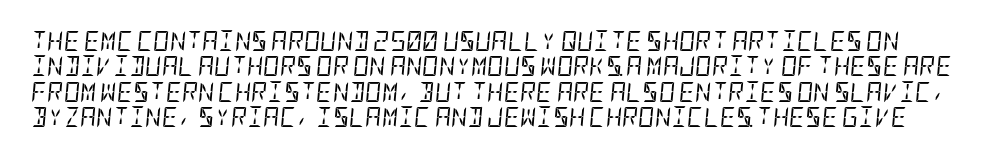
{"italic": "yes", "lean": "right", "slant_degrees": 5, "bold": "no", "underline": "no", "line_spacing": "normal", "line_spacing_ratio": 1.27, "letter_spacing": "normal", "letter_spacing_em": 0.0, "glyph_px": 20}
